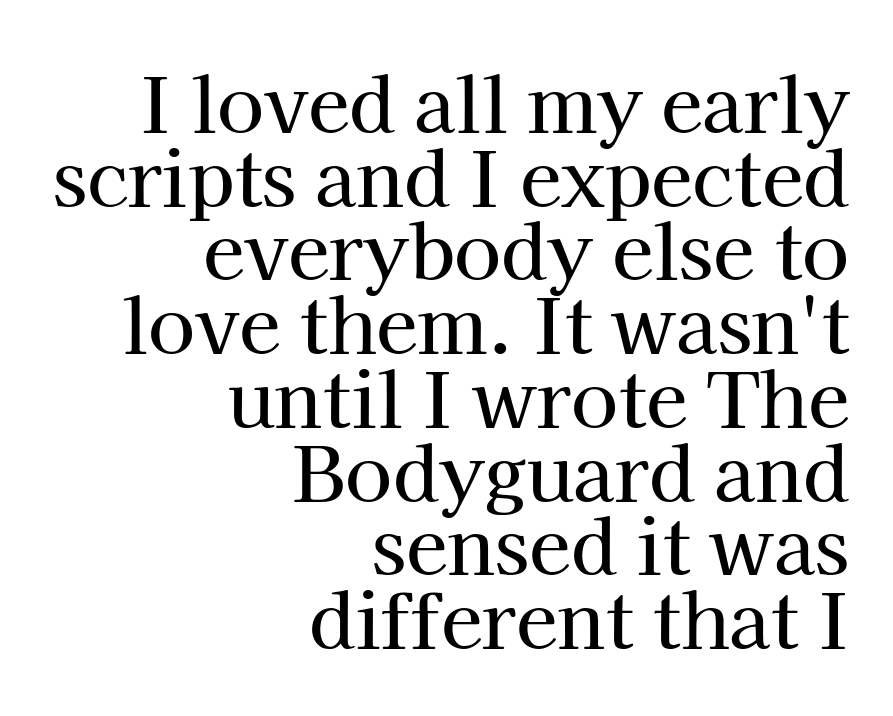
The image shows 76 px serif type, upright; set right-aligned, tight line spacing (0.97x), normal letter spacing, not underlined; high stroke contrast and a medium x-height.
